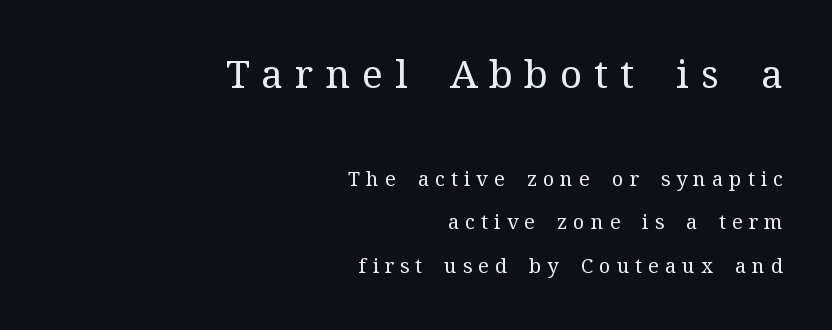
Display-style spreading of the glyphs; the letterfit is very open. The rendering uses natural spacing where letterforms have individual widths. Where is the straight margin? On the right. This rendering employs a face with finishing strokes, i.e., a serif. Rows of type keep a wide berth in the vertical direction.
